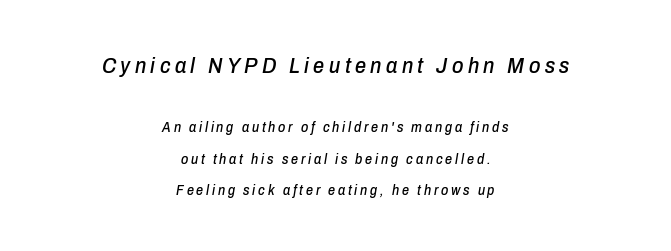
Q: Is the text italic (slanted)? A: Yes, it leans right by about 10 degrees.
Q: Is the text underlined? A: No.
Q: How is the paragraph aligned? A: Centered.
Q: Is the spacing between letters normal or unusually wide? A: Unusually wide.
Q: Is the spacing between lines tight, normal or loose? A: Loose.
Q: Which block of text is set in a larger size, the first (top) or the second (bottom)? A: The first (top) one.
